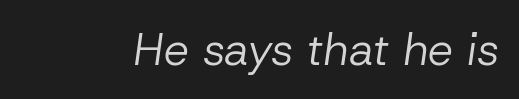
The image shows 45 px regular-weight type, italic (leaning right); set normal letter spacing, not underlined; low stroke contrast and a medium x-height.
